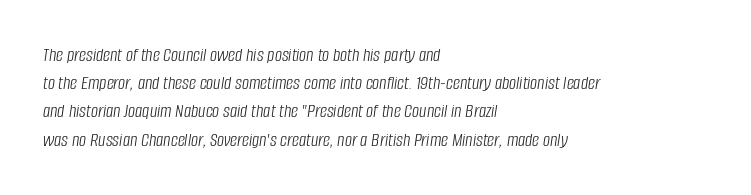
The image shows 20 px text type, italic (leaning right); set left-aligned, normal line spacing (1.41x), normal letter spacing, not underlined.
